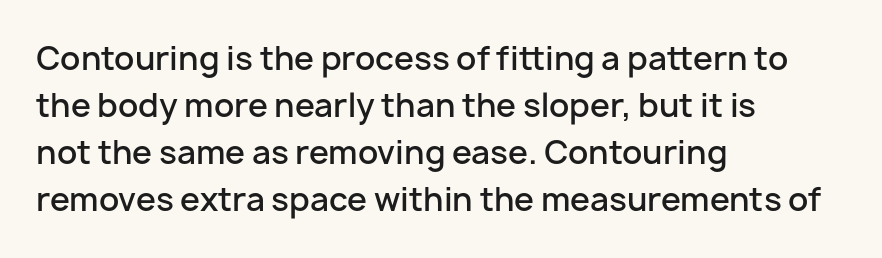
A typesetter would label this face a sans. A typesetter would call this proportional, since set widths differ per character. Every row of glyphs begins at an identical x-position on the left. A normal amount of white space separates one row of letters from the next. A roman cut, with each character standing at attention.
